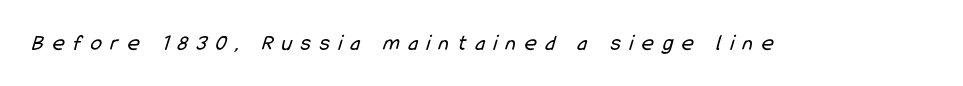
{"bold": "no", "underline": "no", "letter_spacing": "wide", "letter_spacing_em": 0.38, "glyph_px": 23}
